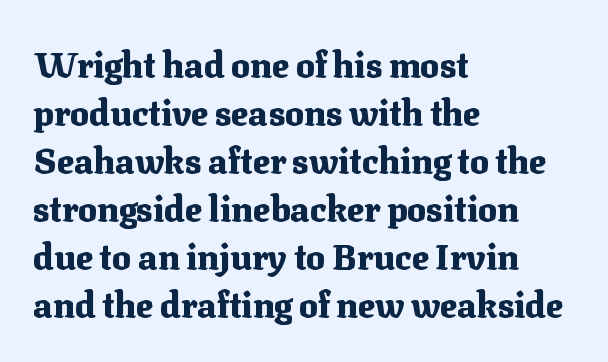
Q: Is the text bold? A: Yes.
Q: Is the text italic (slanted)? A: No, it is upright.
Q: Is the typeface a serif or a sans-serif typeface? A: Serif.
Q: Is the text underlined? A: No.
Q: How is the paragraph aligned? A: Left-aligned.
Q: Is the spacing between letters normal or unusually wide? A: Normal.
Q: Is the spacing between lines tight, normal or loose? A: Normal.
Q: Width (condensed, normal, or wide)? A: Normal.
Q: Stroke contrast? A: Medium.
Q: x-height? A: Medium.
Q: Monospaced? A: No.
